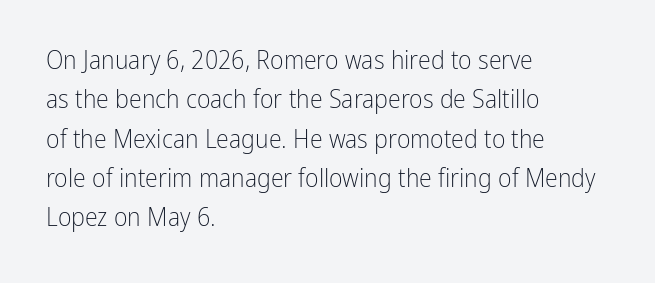
{"italic": "no", "bold": "no", "underline": "no", "align": "left", "line_spacing": "normal", "line_spacing_ratio": 1.51, "letter_spacing": "normal", "letter_spacing_em": 0.0, "glyph_px": 26}
